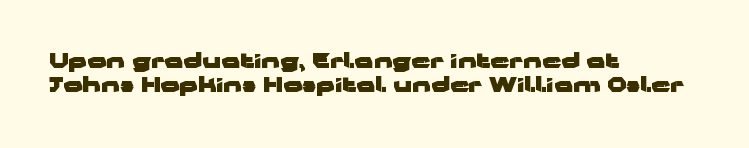
{"italic": "no", "bold": "yes", "underline": "no", "align": "left", "line_spacing": "tight", "line_spacing_ratio": 1.13, "letter_spacing": "normal", "letter_spacing_em": 0.0, "glyph_px": 21}
